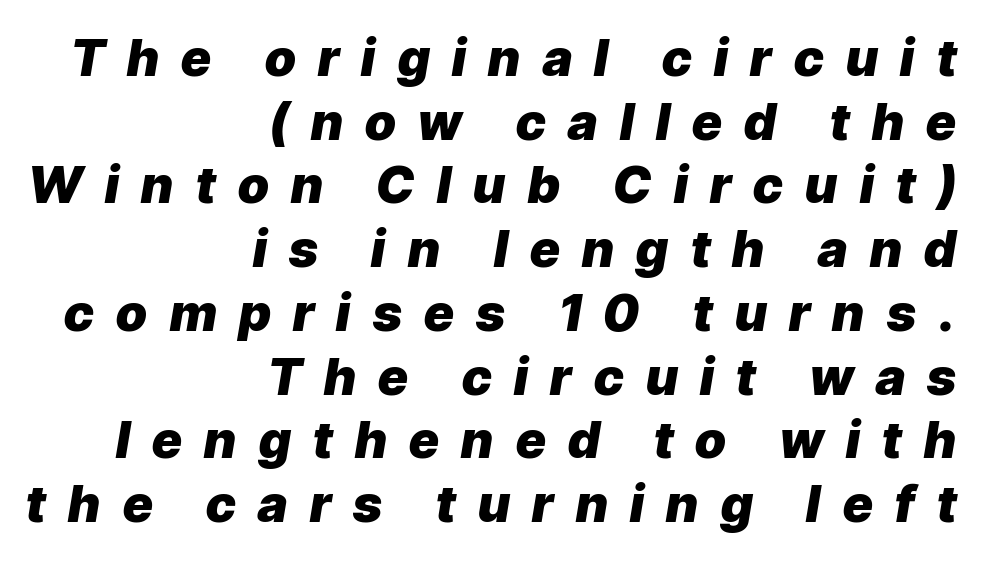
Underlining? Definitely not there. Casual observation: everything's shoved over to the right. Short note: letters widely spaced. The axis of the letterforms is tilted away from vertical. Is this a fixed-width face? No — the glyphs have proportional, varying widths. The line-height multiplier appears to be the usual default.
